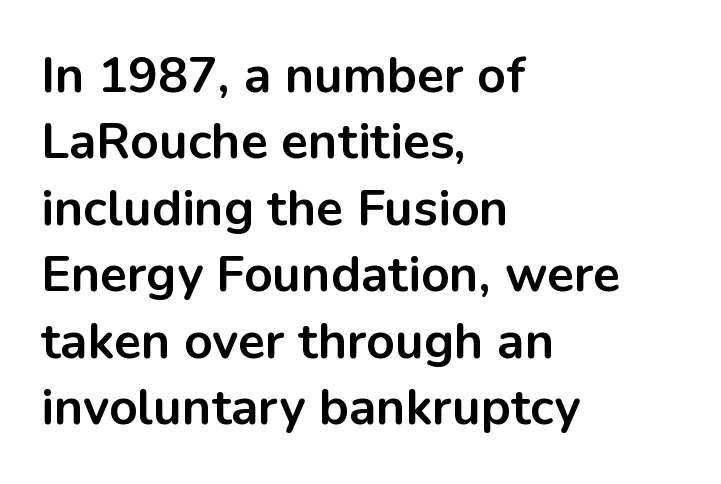
The image shows 50 px bold sans-serif type, upright; set left-aligned, normal line spacing (1.33x), normal letter spacing, not underlined; low stroke contrast and a medium x-height.
